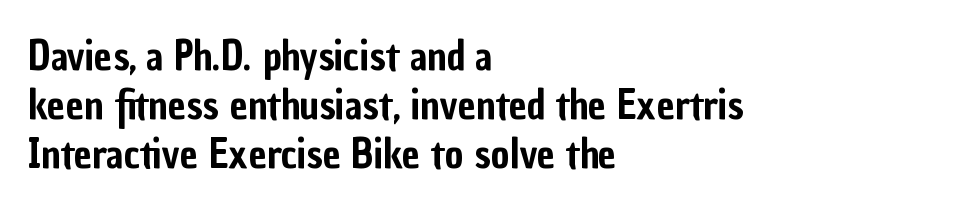
Nobody touched the tracking dial on this one. Check where the strokes stop: nothing finishes them off — pure sans. This is roman type, the default non-slanted kind. Reading down the block, your eye returns to a fixed left position each line. The letters advance in unequal steps, a hallmark of proportional type. The string is rendered with underlining switched off.
